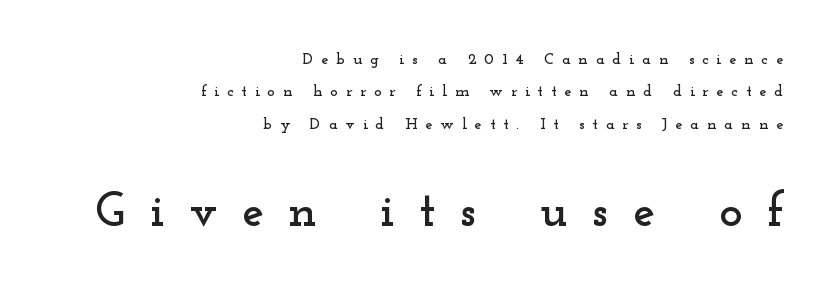
The image shows 49 px wide serif type, upright; set right-aligned, loose line spacing (2.03x), unusually wide letter spacing (+0.5 em), not underlined; the second (bottom) block is 3.06x larger; low stroke contrast and a small x-height.
